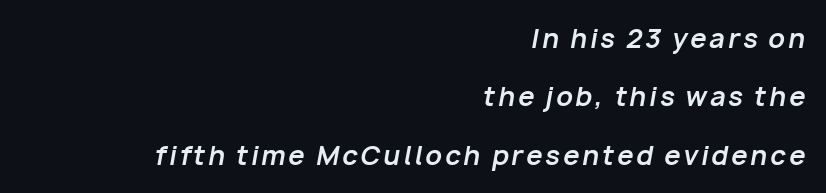
The image shows 26 px bold type, italic (leaning right); set right-aligned, loose line spacing (2.25x), not underlined.
